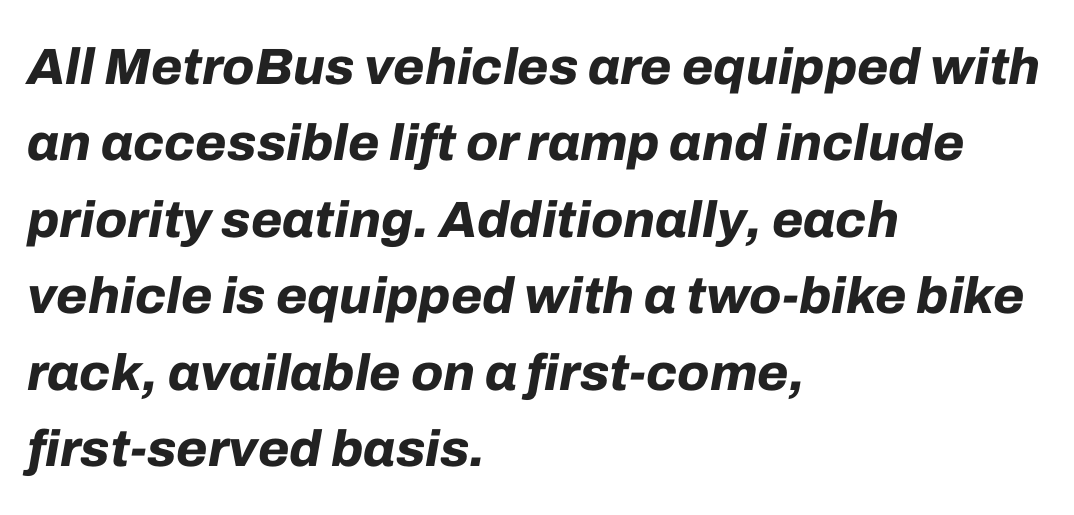
The image shows 51 px bold type, italic (leaning right); set left-aligned, normal line spacing (1.5x), normal letter spacing, not underlined; low stroke contrast and a medium x-height.
